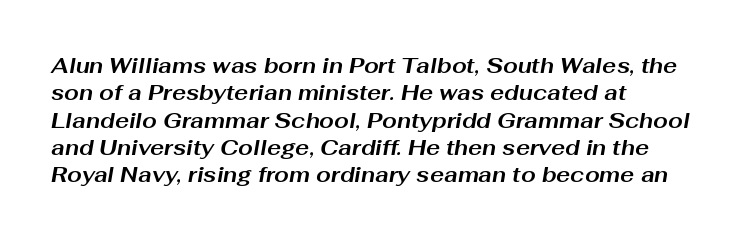
{"italic": "yes", "lean": "right", "slant_degrees": 10, "bold": "yes", "underline": "no", "align": "left", "line_spacing": "normal", "line_spacing_ratio": 1.3, "letter_spacing": "normal", "letter_spacing_em": 0.0, "glyph_px": 21}
